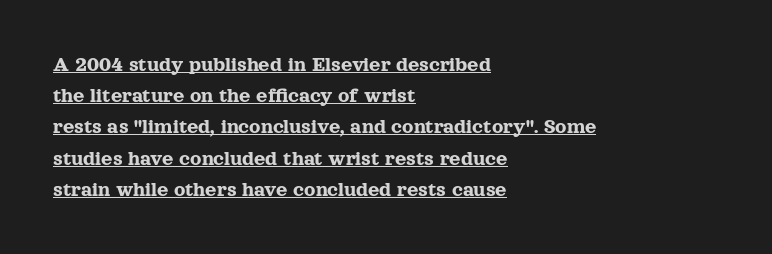
{"italic": "no", "underline": "yes", "align": "left", "line_spacing": "normal", "line_spacing_ratio": 1.42, "letter_spacing": "normal", "letter_spacing_em": 0.0, "glyph_px": 22}
